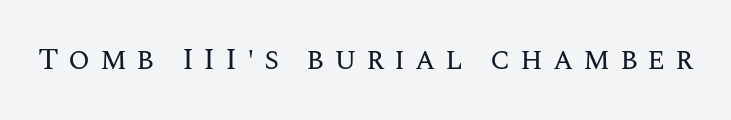
{"italic": "no", "bold": "no", "weight": "regular", "width": "normal", "stroke_contrast": "medium", "x_height": "large", "monospaced": "no", "underline": "no", "letter_spacing": "wide", "letter_spacing_em": 0.31, "glyph_px": 31}
